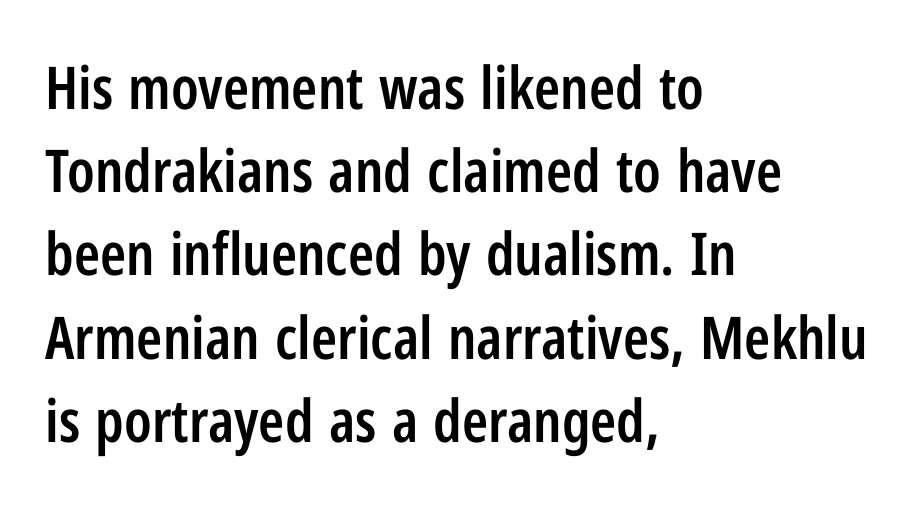
Q: Is the text bold? A: Semi-bold.
Q: Is the text italic (slanted)? A: No, it is upright.
Q: Is the typeface a serif or a sans-serif typeface? A: Sans-serif.
Q: Is the text underlined? A: No.
Q: How is the paragraph aligned? A: Left-aligned.
Q: Is the spacing between letters normal or unusually wide? A: Normal.
Q: Is the spacing between lines tight, normal or loose? A: Normal.
Q: Width (condensed, normal, or wide)? A: Condensed.
Q: Stroke contrast? A: Low.
Q: x-height? A: Medium.
Q: Monospaced? A: No.
